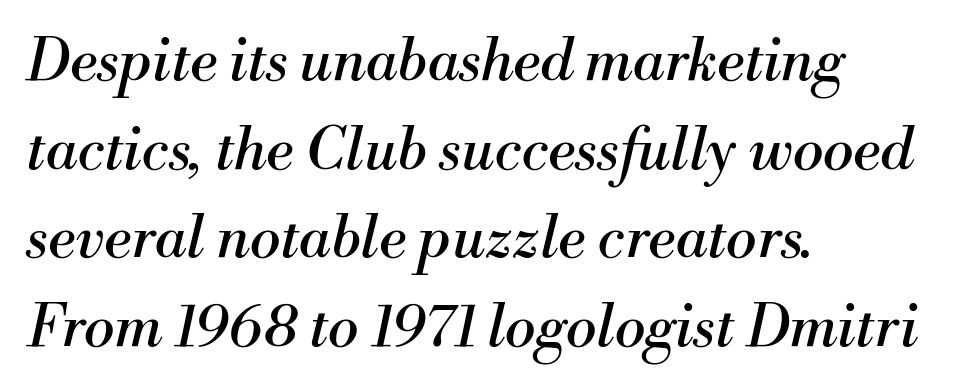
Whoever set this chose a conventional vertical rhythm. Looks like regular typesetting: each glyph gets only the width it needs. This is oblique type, the kind used for emphasis or titles. Does the type have serifs? Yes, each stem ends in a small foot.
